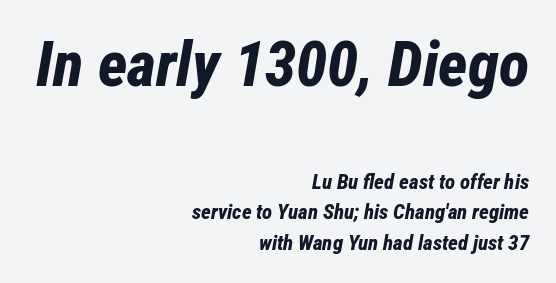
The image shows 63 px bold, condensed type, italic (leaning right); set right-aligned, normal line spacing (1.45x), normal letter spacing, not underlined; the first (top) block is 3.0x larger; low stroke contrast and a medium x-height.
